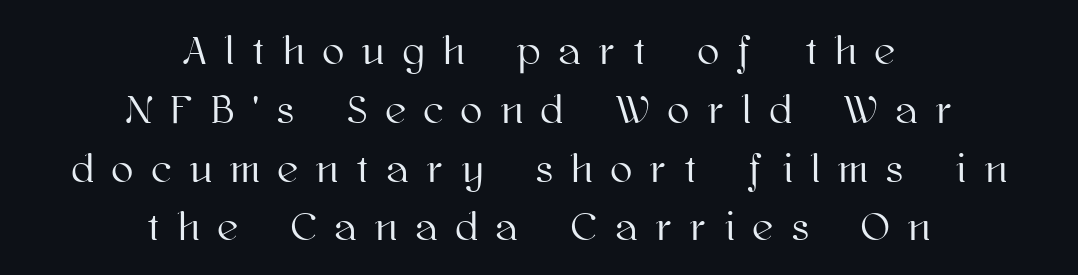
{"italic": "no", "width": "normal", "stroke_contrast": "high", "x_height": "medium", "monospaced": "no", "underline": "no", "align": "center", "line_spacing": "normal", "line_spacing_ratio": 1.47, "letter_spacing": "wide", "letter_spacing_em": 0.47, "glyph_px": 40}
